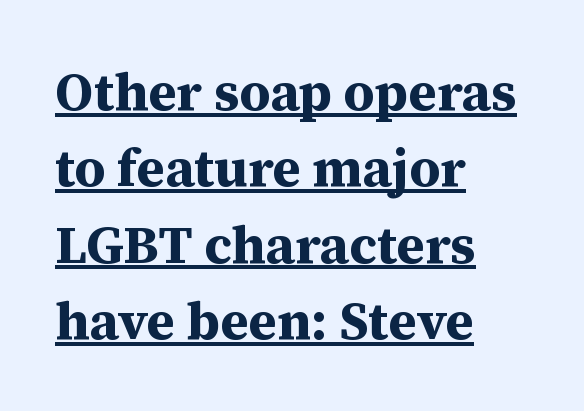
The font family rendered here belongs to the serif group. Does the weight exceed regular? Yes, all the way to bold. Each line starts at the same left margin while the right side varies. Italic? Not at all — the glyphs are vertical. Notice how a bar underscores the lettering throughout.
